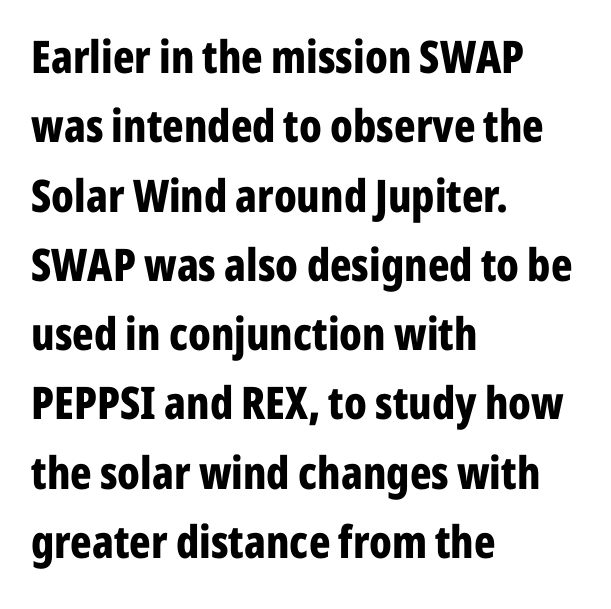
Q: Is the text bold? A: Yes.
Q: Is the text italic (slanted)? A: No, it is upright.
Q: Is the typeface a serif or a sans-serif typeface? A: Sans-serif.
Q: Is the text underlined? A: No.
Q: How is the paragraph aligned? A: Left-aligned.
Q: Is the spacing between letters normal or unusually wide? A: Normal.
Q: Is the spacing between lines tight, normal or loose? A: Normal.
Q: Width (condensed, normal, or wide)? A: Condensed.
Q: Stroke contrast? A: Low.
Q: x-height? A: Medium.
Q: Monospaced? A: No.
